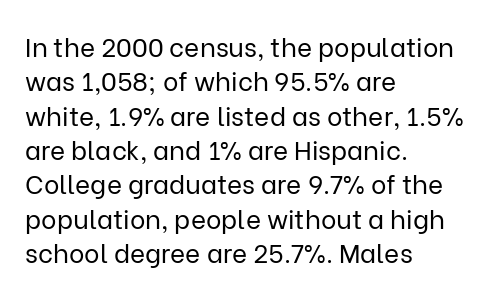
{"italic": "no", "bold": "no", "underline": "no", "align": "left", "line_spacing": "normal", "line_spacing_ratio": 1.32, "letter_spacing": "normal", "letter_spacing_em": 0.0, "glyph_px": 26}
